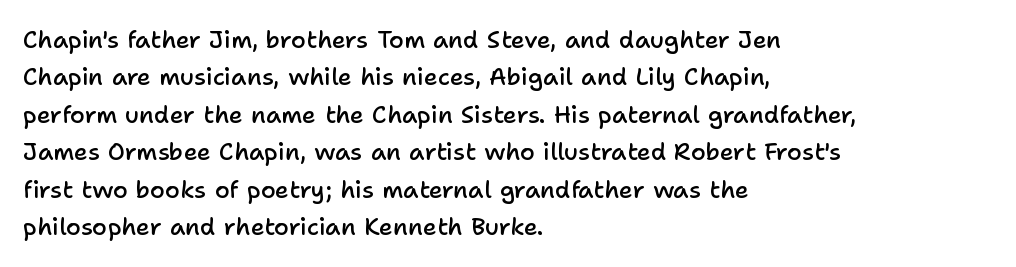
Q: Is the text bold? A: Semi-bold.
Q: Is the text italic (slanted)? A: No, it is upright.
Q: Is the text underlined? A: No.
Q: How is the paragraph aligned? A: Left-aligned.
Q: Is the spacing between letters normal or unusually wide? A: Normal.
Q: Is the spacing between lines tight, normal or loose? A: Normal.
